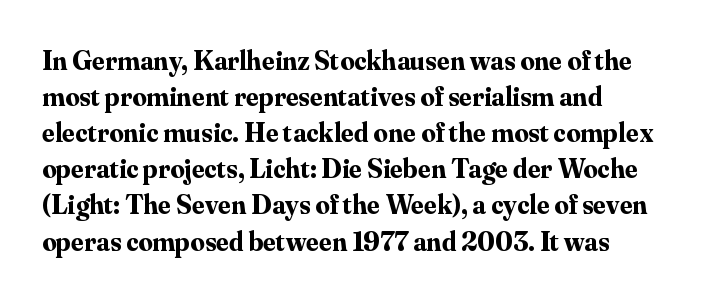
The image shows 28 px bold serif type, upright; set left-aligned, normal line spacing (1.29x), normal letter spacing, not underlined; medium stroke contrast and a small x-height.
